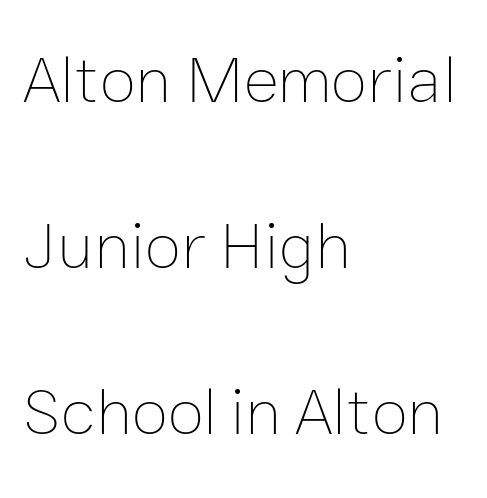
{"italic": "no", "bold": "no", "weight": "thin", "width": "normal", "stroke_contrast": "low", "x_height": "medium", "monospaced": "no", "underline": "no", "align": "left", "line_spacing": "loose", "line_spacing_ratio": 2.48, "letter_spacing": "normal", "letter_spacing_em": 0.0, "glyph_px": 67}
